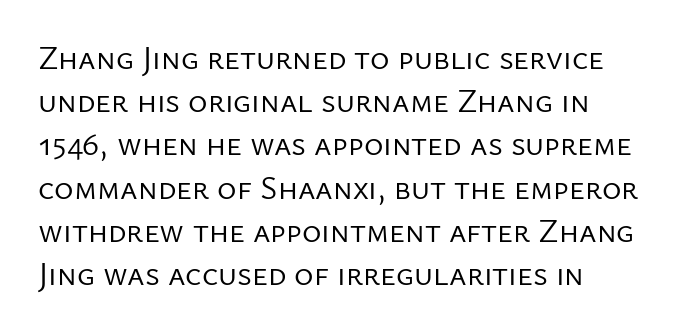
Q: Is the text bold? A: No.
Q: Is the text italic (slanted)? A: No, it is upright.
Q: Is the typeface a serif or a sans-serif typeface? A: Sans-serif.
Q: Is the text underlined? A: No.
Q: How is the paragraph aligned? A: Left-aligned.
Q: Is the spacing between letters normal or unusually wide? A: Normal.
Q: Is the spacing between lines tight, normal or loose? A: Normal.
Q: Width (condensed, normal, or wide)? A: Normal.
Q: Stroke contrast? A: Low.
Q: x-height? A: Medium.
Q: Monospaced? A: No.
